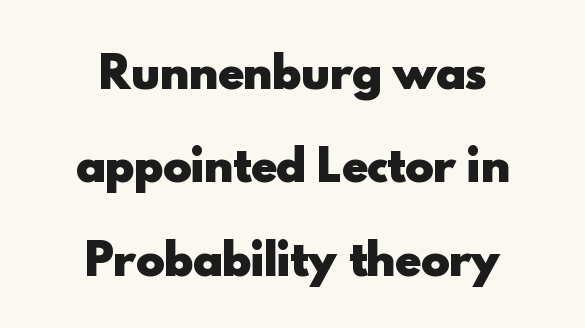
Look at the stroke-to-counter ratio: heavy, a bold. Honestly, the letter spacing is just normal — you wouldn't notice it. This sample has the flowing, uneven cadence of proportional lettering. This sample uses an upright cut, with every glyph sitting square on the baseline. Typographically, this falls in the sans-serif category. This block would shrink considerably if given ordinary leading; it's expanded now.
